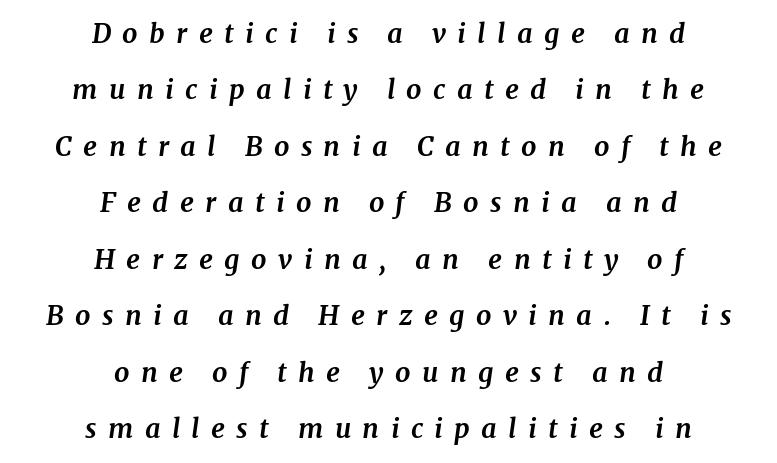
Short note: letters widely spaced. Does the weight exceed regular? Yes, all the way to bold. Posture: slanted. If you measured baseline to baseline, you'd find a long distance. The words here are not underlined. Typeset on center — no edge is straight.
